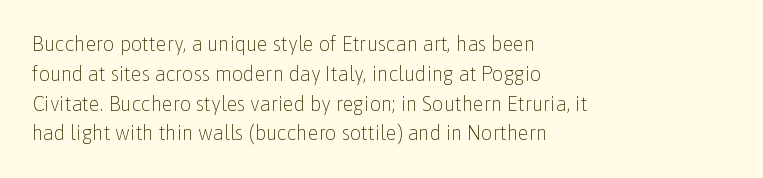
Q: Is the text bold? A: No.
Q: Is the text italic (slanted)? A: No, it is upright.
Q: Is the text underlined? A: No.
Q: How is the paragraph aligned? A: Left-aligned.
Q: Is the spacing between letters normal or unusually wide? A: Normal.
Q: Is the spacing between lines tight, normal or loose? A: Normal.
